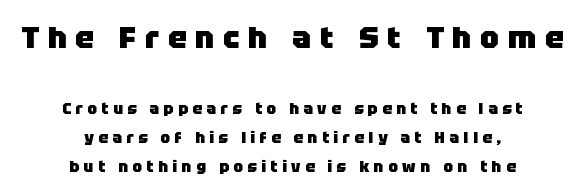
Stroke terminals: plain, sans-serif. The letterforms stand isolated, each surrounded by extra space. Do the letters lean? They stand straight. This is heavy type, rendered in bold. Alignment: centered.
